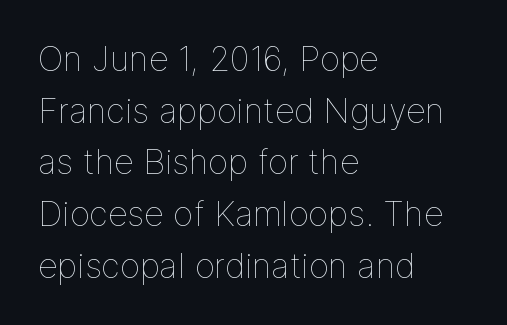
Q: Is the text bold? A: No.
Q: Is the text italic (slanted)? A: No, it is upright.
Q: Is the text underlined? A: No.
Q: How is the paragraph aligned? A: Left-aligned.
Q: Is the spacing between letters normal or unusually wide? A: Normal.
Q: Is the spacing between lines tight, normal or loose? A: Normal.
Q: Width (condensed, normal, or wide)? A: Normal.
Q: Stroke contrast? A: Low.
Q: x-height? A: Medium.
Q: Monospaced? A: No.
